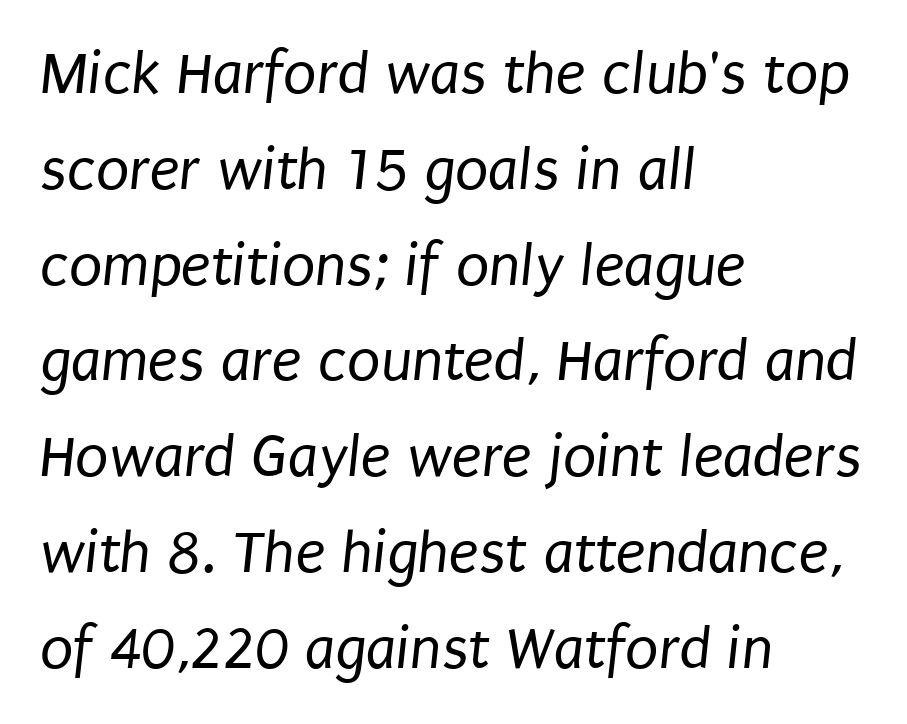
Q: Is the text bold? A: No.
Q: Is the typeface a serif or a sans-serif typeface? A: Sans-serif.
Q: Is the text underlined? A: No.
Q: How is the paragraph aligned? A: Left-aligned.
Q: Is the spacing between letters normal or unusually wide? A: Normal.
Q: Is the spacing between lines tight, normal or loose? A: Normal.
Q: Width (condensed, normal, or wide)? A: Condensed.
Q: Stroke contrast? A: Low.
Q: x-height? A: Large.
Q: Monospaced? A: No.
